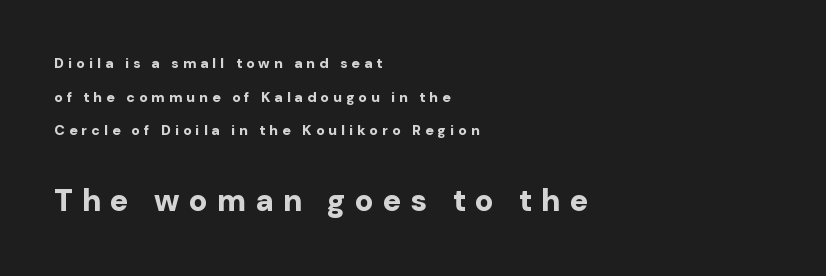
{"serif": "no", "italic": "no", "bold": "yes", "weight": "bold", "width": "normal", "stroke_contrast": "low", "x_height": "medium", "monospaced": "no", "underline": "no", "align": "left", "line_spacing": "loose", "line_spacing_ratio": 2.41, "letter_spacing": "wide", "letter_spacing_em": 0.3, "larger_block": "second", "size_ratio": 2.21, "glyph_px": 31}
